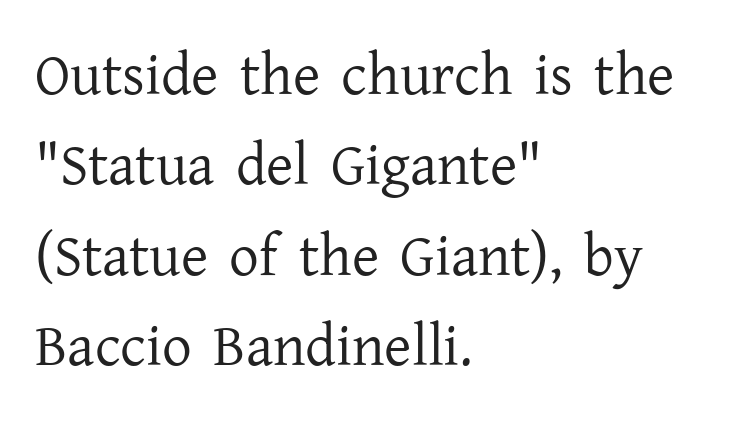
Q: Is the text bold? A: No.
Q: Is the text italic (slanted)? A: No, it is upright.
Q: Is the typeface a serif or a sans-serif typeface? A: Serif.
Q: Is the text underlined? A: No.
Q: How is the paragraph aligned? A: Left-aligned.
Q: Is the spacing between letters normal or unusually wide? A: Normal.
Q: Is the spacing between lines tight, normal or loose? A: Normal.
Q: Width (condensed, normal, or wide)? A: Normal.
Q: Stroke contrast? A: Low.
Q: x-height? A: Medium.
Q: Monospaced? A: No.
